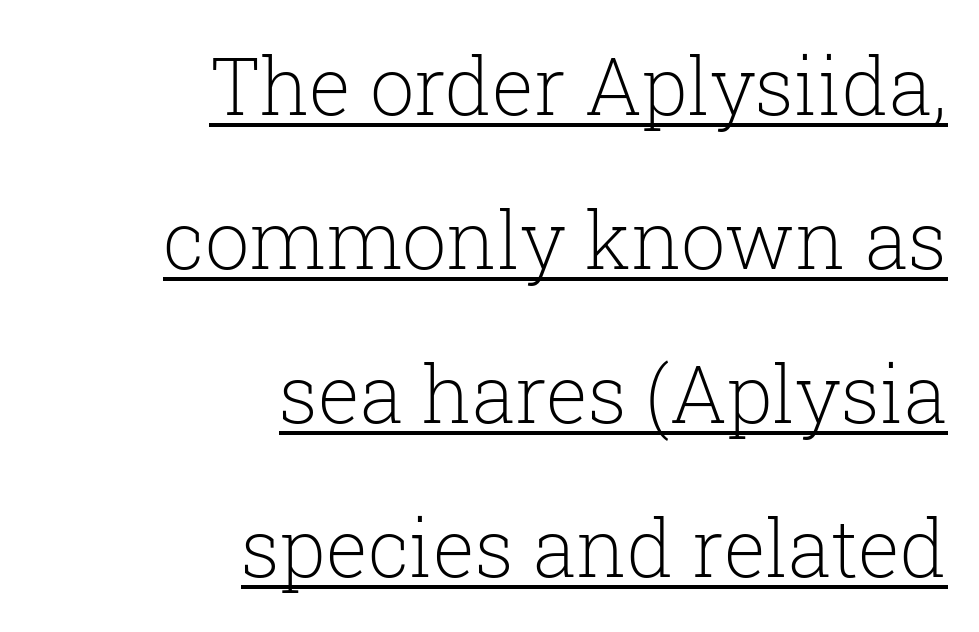
{"serif": "yes", "italic": "no", "bold": "no", "weight": "light", "width": "normal", "stroke_contrast": "low", "x_height": "medium", "monospaced": "no", "underline": "yes", "align": "right", "line_spacing": "loose", "line_spacing_ratio": 1.95, "letter_spacing": "normal", "letter_spacing_em": 0.0, "glyph_px": 79}
